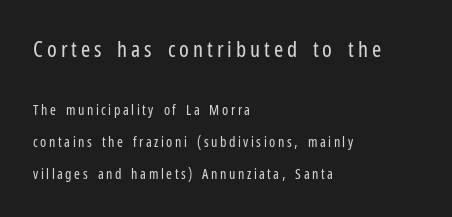
{"italic": "no", "bold": "no", "underline": "no", "align": "left", "line_spacing": "loose", "line_spacing_ratio": 2.26, "larger_block": "first", "size_ratio": 1.57, "glyph_px": 22}
